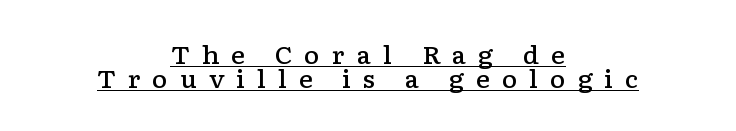
Underlining? Definitely there. How heavy is the stroke? Medium-heavy — a semibold, shy of bold. Successive baselines arrive quickly, one right under another. The letters stand straight up with perfectly vertical stems. You could only call the tracking loose — the letters float apart.
